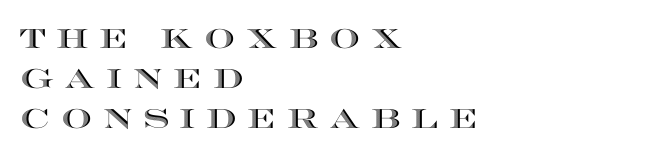
Style check: upright. Each row of text sits above clean, open space. All the whitespace from short lines collects on the right. A normal amount of white space separates one row of letters from the next.
